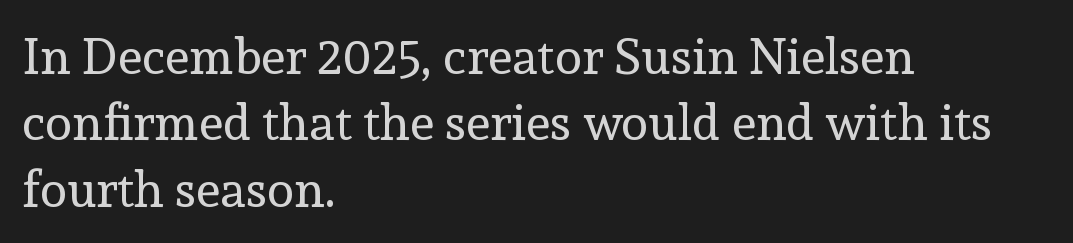
These lines are rendered in a variable-pitch font. No heavy texture on the line: the type isn't bold. The lines are quadded left. Notice how the stems are strictly vertical — no italics here.
